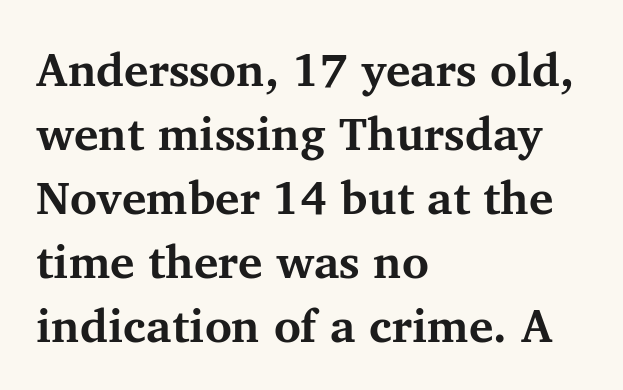
The image shows 46 px bold serif type, upright; set left-aligned, normal line spacing (1.39x), normal letter spacing, not underlined; medium stroke contrast and a medium x-height.
